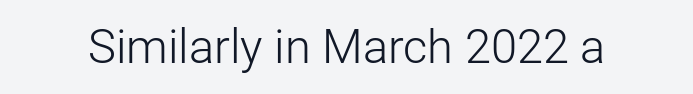
{"serif": "no", "italic": "no", "bold": "no", "weight": "light", "width": "normal", "stroke_contrast": "low", "x_height": "medium", "monospaced": "no", "underline": "no", "letter_spacing": "normal", "letter_spacing_em": 0.0, "glyph_px": 47}
